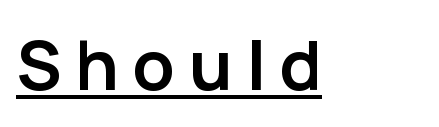
The glyphs have the mass of a bold cut. No feet cap the strokes, marking this as sans-serif type. Posture: straight, roman, zero tilt. A typesetter would call this heavily tracked-out type.
